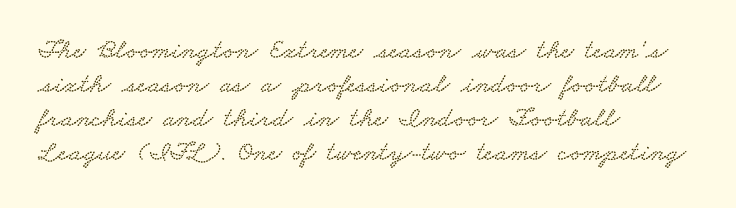
The image shows 28 px wide serif type; set left-aligned, line spacing 1.22x, normal letter spacing, not underlined; low stroke contrast and a small x-height.
